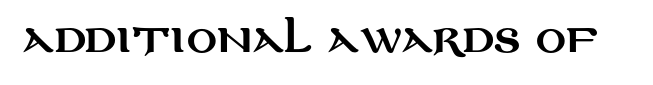
Q: Is the text italic (slanted)? A: No, it is upright.
Q: Is the typeface a serif or a sans-serif typeface? A: Sans-serif.
Q: Is the text underlined? A: No.
Q: Is the spacing between letters normal or unusually wide? A: Normal.
Q: Width (condensed, normal, or wide)? A: Wide.
Q: Stroke contrast? A: Medium.
Q: x-height? A: Large.
Q: Monospaced? A: No.
